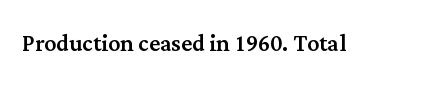
The image shows 30 px serif type, upright; set normal letter spacing, not underlined; medium stroke contrast and a medium x-height.
